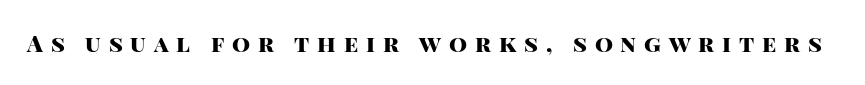
{"italic": "no", "bold": "yes", "underline": "no", "letter_spacing": "wide", "letter_spacing_em": 0.34, "glyph_px": 23}
